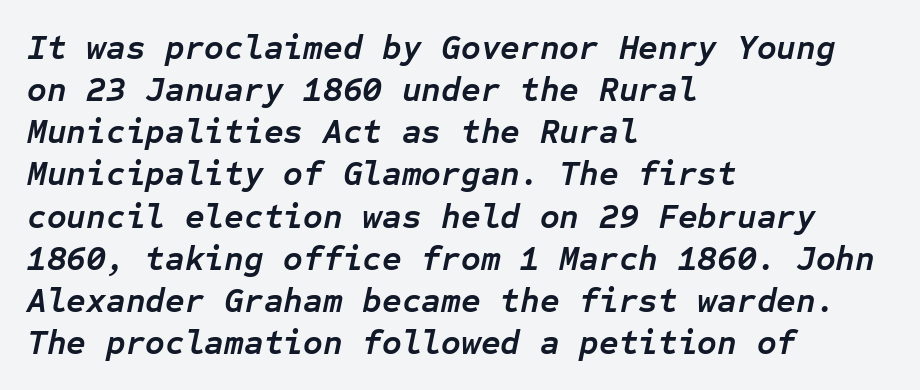
{"italic": "yes", "lean": "right", "slant_degrees": 12, "bold": "yes", "weight": "semibold", "width": "normal", "stroke_contrast": "low", "x_height": "medium", "monospaced": "yes", "underline": "no", "align": "left", "line_spacing_ratio": 1.24, "letter_spacing": "normal", "letter_spacing_em": 0.0, "glyph_px": 34}
